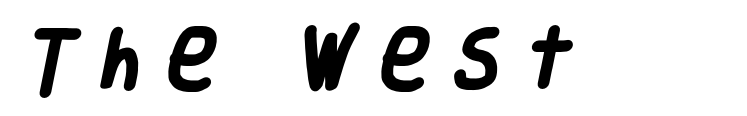
Q: Is the text bold? A: Yes.
Q: Is the typeface a serif or a sans-serif typeface? A: Sans-serif.
Q: Is the text underlined? A: No.
Q: Is the spacing between letters normal or unusually wide? A: Unusually wide.
Q: Width (condensed, normal, or wide)? A: Condensed.
Q: Stroke contrast? A: Low.
Q: x-height? A: Large.
Q: Monospaced? A: No.
